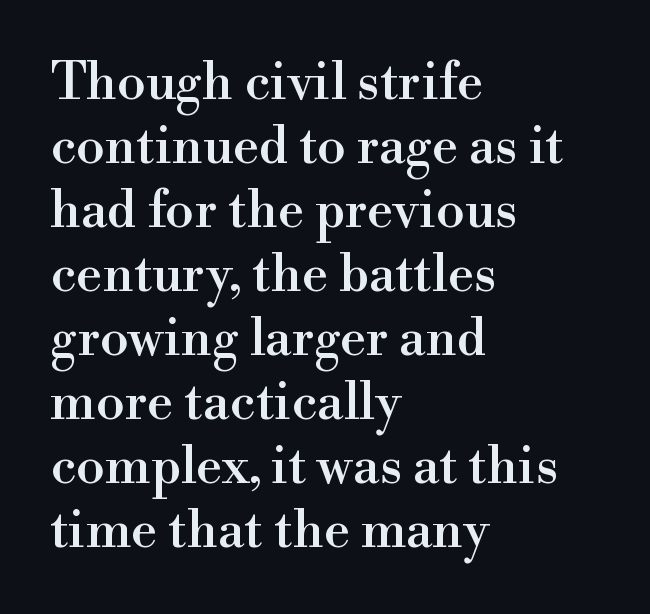
The image shows 52 px serif type, upright; set left-aligned, line spacing 1.23x, normal letter spacing, not underlined; high stroke contrast and a small x-height.
